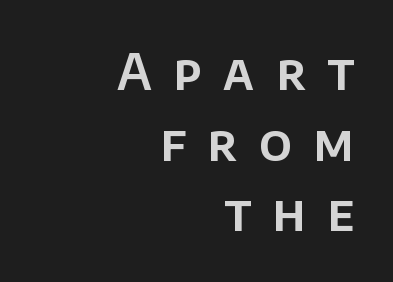
{"serif": "no", "italic": "no", "width": "normal", "stroke_contrast": "low", "x_height": "large", "monospaced": "no", "underline": "no", "align": "right", "line_spacing": "normal", "line_spacing_ratio": 1.44, "letter_spacing": "wide", "letter_spacing_em": 0.44, "glyph_px": 49}
